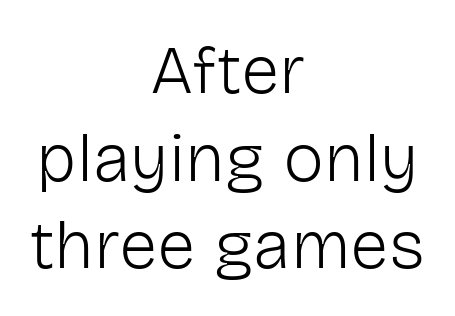
The image shows 69 px light sans-serif type, upright; set centered, normal line spacing (1.27x), normal letter spacing, not underlined; low stroke contrast and a medium x-height.
